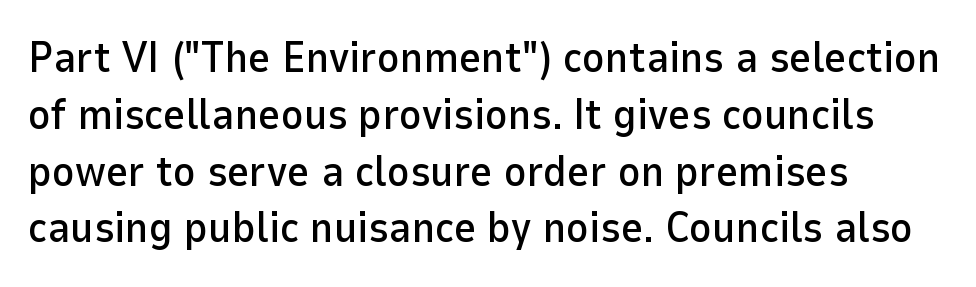
{"serif": "no", "italic": "no", "width": "normal", "stroke_contrast": "low", "x_height": "medium", "monospaced": "no", "underline": "no", "align": "left", "line_spacing": "normal", "line_spacing_ratio": 1.32, "letter_spacing": "normal", "letter_spacing_em": 0.0, "glyph_px": 43}
